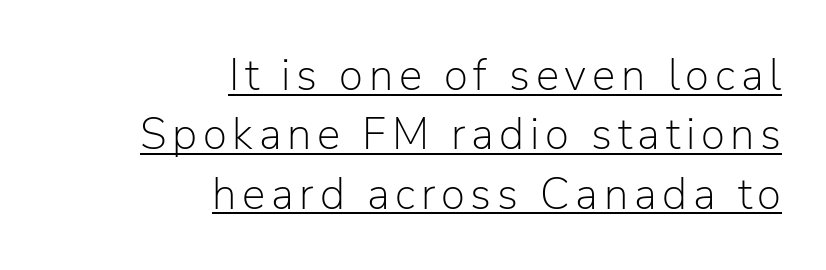
Q: Is the text bold? A: No.
Q: Is the text italic (slanted)? A: No, it is upright.
Q: Is the typeface a serif or a sans-serif typeface? A: Sans-serif.
Q: Is the text underlined? A: Yes.
Q: How is the paragraph aligned? A: Right-aligned.
Q: Is the spacing between lines tight, normal or loose? A: Normal.
Q: Width (condensed, normal, or wide)? A: Normal.
Q: Stroke contrast? A: Low.
Q: x-height? A: Medium.
Q: Monospaced? A: No.
